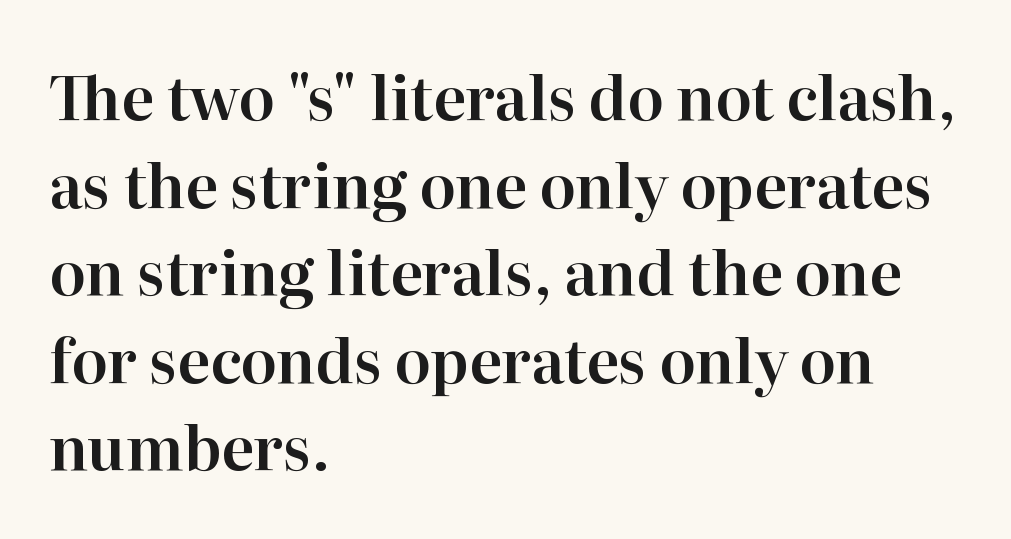
The lettering stays uniformly vertical, giving the passage a roman look. Old-style or modern, the face here clearly has serifs. Glyph-to-glyph distance matches everyday printed text. Each letter keeps its own natural width here, so spacing adapts to shape.
